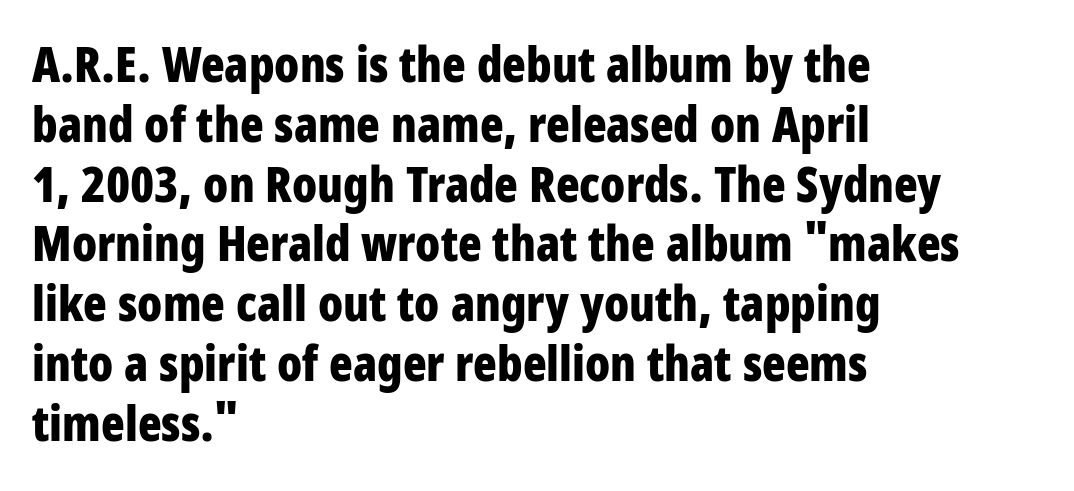
Words appear dense and cohesive because spacing is normal. The face used here is proportionally spaced, like ordinary book or web type. Glance below the letters and you will spot only blank space. On the weight axis this lands at bold, roughly 700. The ragged edge is on the right, which tells us the setting is flush left. Serif or sans? Sans — the stroke terminals are bare.
